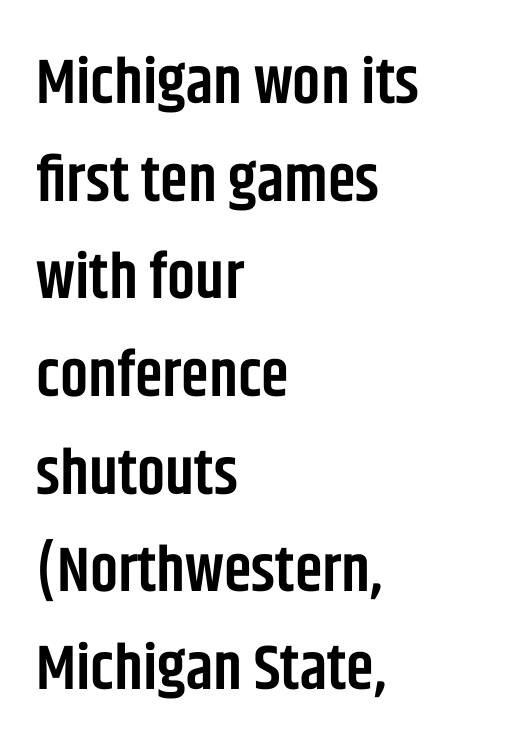
Q: Is the text bold? A: Semi-bold.
Q: Is the text italic (slanted)? A: No, it is upright.
Q: Is the typeface a serif or a sans-serif typeface? A: Sans-serif.
Q: Is the text underlined? A: No.
Q: How is the paragraph aligned? A: Left-aligned.
Q: Is the spacing between letters normal or unusually wide? A: Normal.
Q: Is the spacing between lines tight, normal or loose? A: Normal.
Q: Width (condensed, normal, or wide)? A: Condensed.
Q: Stroke contrast? A: Low.
Q: x-height? A: Large.
Q: Monospaced? A: No.
